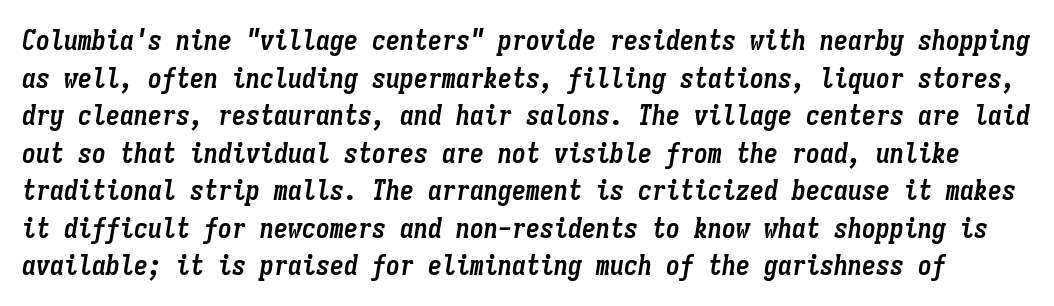
The image shows 28 px semibold, condensed type, italic (leaning right), monospaced; set normal line spacing (1.34x), normal letter spacing, not underlined; low stroke contrast and a medium x-height.
